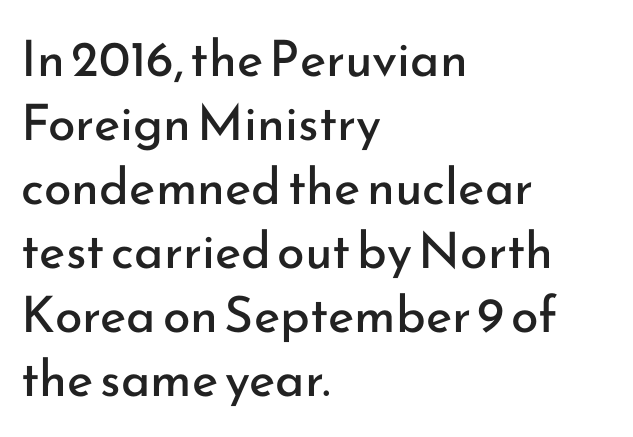
If you drew a line through each stem, it would be perfectly vertical. The type family on display is of the sans-serif kind. In terms of leading, this rendering sits right in the middle. Here the glyphs are tracked normally, forming tight word shapes. The baseline area is clear.
